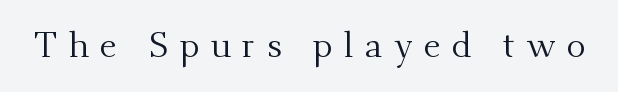
Rule under the text: the space is simply empty. The specimen reads as upright at a glance. Tracking value appears strongly positive — letters spread wide. Look at the bottom of the vertical strokes: they flare into serifs here. The font is comparable to plain body text, perhaps lighter.
